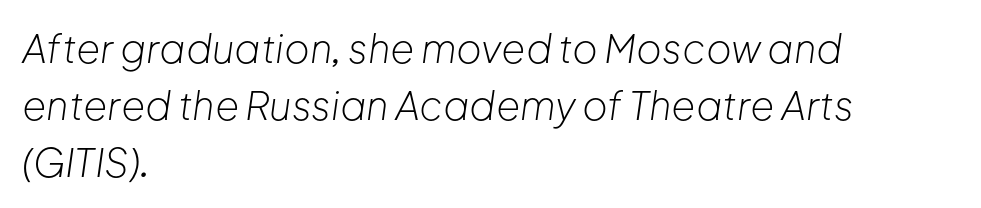
The image shows 39 px light type, italic (leaning right); set left-aligned, normal line spacing (1.46x), normal letter spacing, not underlined; low stroke contrast and a medium x-height.
